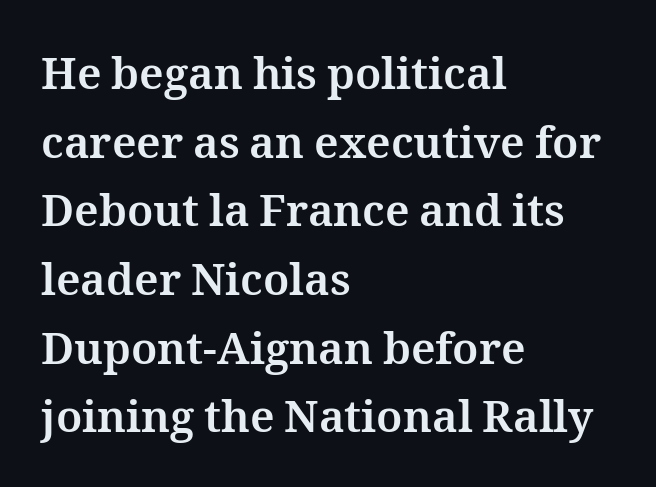
{"italic": "no", "bold": "yes", "weight": "bold", "width": "normal", "stroke_contrast": "medium", "x_height": "medium", "monospaced": "no", "underline": "no", "align": "left", "line_spacing": "normal", "line_spacing_ratio": 1.56, "letter_spacing": "normal", "letter_spacing_em": 0.0, "glyph_px": 44}
